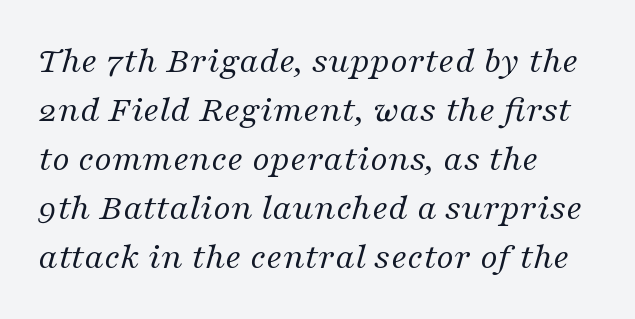
Q: Is the text bold? A: No.
Q: Is the text italic (slanted)? A: Yes, it leans right by about 16 degrees.
Q: Is the typeface a serif or a sans-serif typeface? A: Serif.
Q: Is the text underlined? A: No.
Q: How is the paragraph aligned? A: Left-aligned.
Q: Is the spacing between letters normal or unusually wide? A: Normal.
Q: Is the spacing between lines tight, normal or loose? A: Normal.
Q: Width (condensed, normal, or wide)? A: Normal.
Q: Stroke contrast? A: Medium.
Q: x-height? A: Medium.
Q: Monospaced? A: No.
